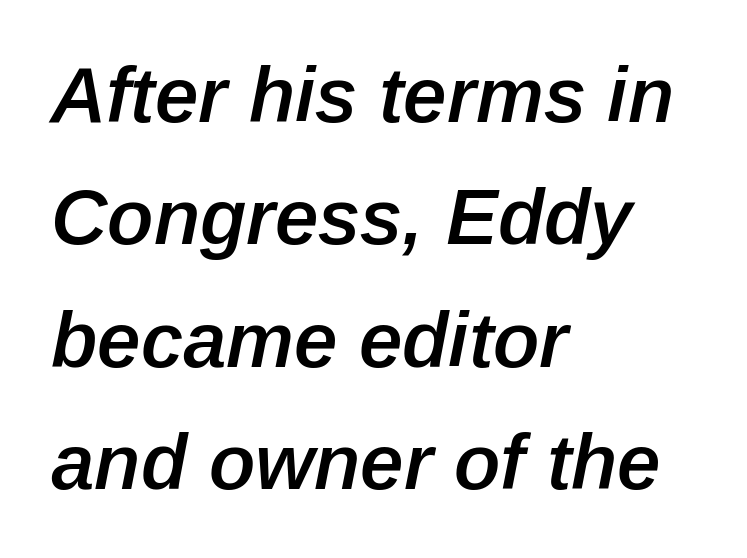
The lines in this sample share a left origin and differ only in where they stop. The baseline area is clear. Think of a printed novel: that variable character pitch is what you see here. This is oblique type, the kind used for emphasis or titles.
